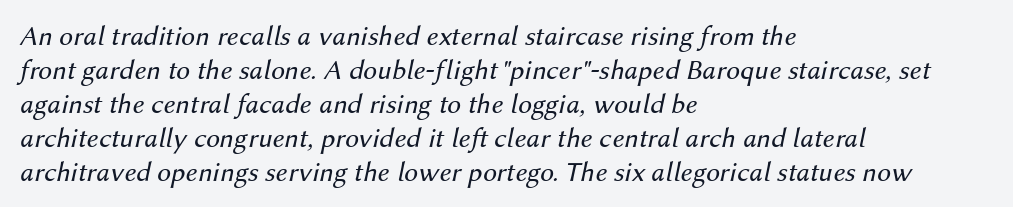
{"italic": "yes", "lean": "right", "slant_degrees": 12, "bold": "no", "weight": "regular", "width": "normal", "stroke_contrast": "medium", "x_height": "medium", "monospaced": "no", "underline": "no", "align": "left", "line_spacing_ratio": 1.21, "letter_spacing": "normal", "letter_spacing_em": 0.0, "glyph_px": 28}
